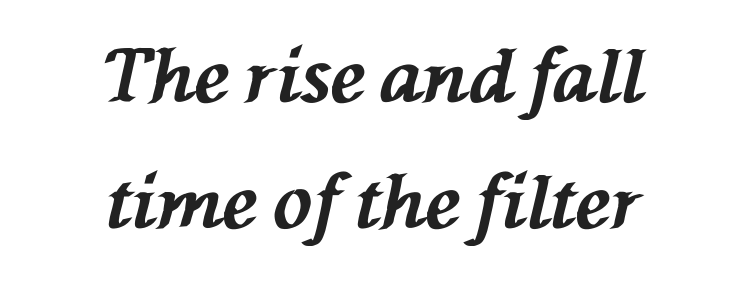
Looks like regular typesetting: each glyph gets only the width it needs. Spacing between characters is what you'd get straight out of the box. Is the type slanted? Yes — the strokes lean at a clear angle. Type without underlining. Is the type bold? Yes — the strokes are clearly thick and heavy.
